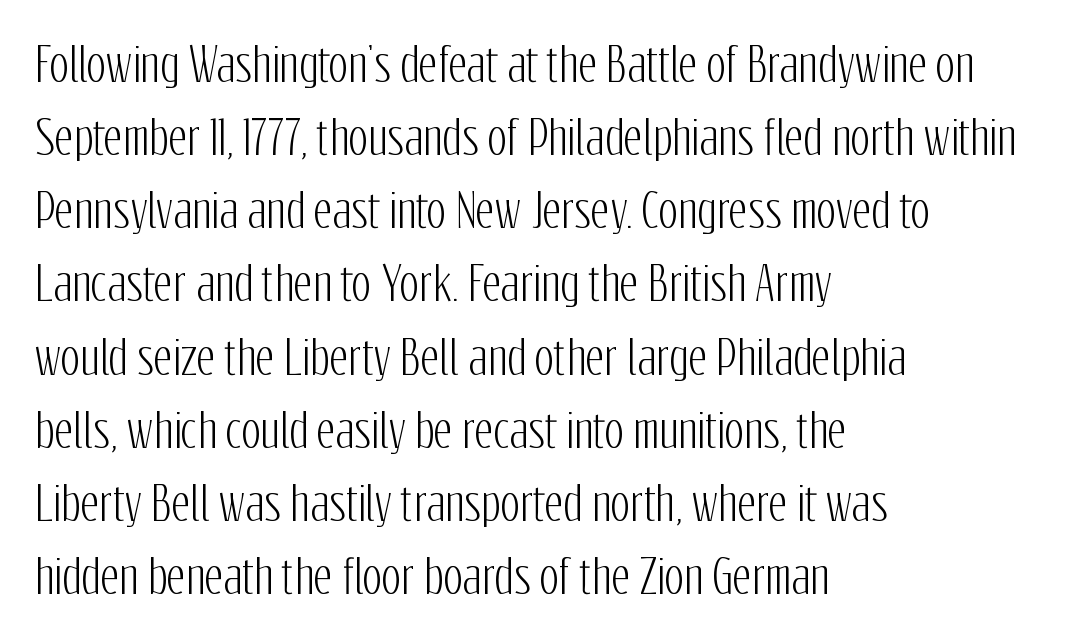
{"serif": "no", "italic": "no", "width": "condensed", "stroke_contrast": "low", "x_height": "medium", "monospaced": "no", "underline": "no", "align": "left", "line_spacing": "normal", "line_spacing_ratio": 1.59, "letter_spacing": "normal", "letter_spacing_em": 0.0, "glyph_px": 46}
